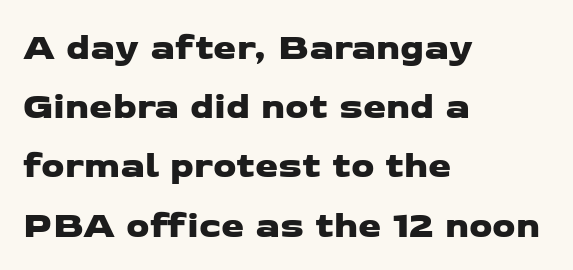
{"serif": "no", "width": "wide", "stroke_contrast": "low", "x_height": "medium", "monospaced": "no", "underline": "no", "align": "left", "line_spacing": "normal", "line_spacing_ratio": 1.6, "letter_spacing": "normal", "letter_spacing_em": 0.0, "glyph_px": 37}
